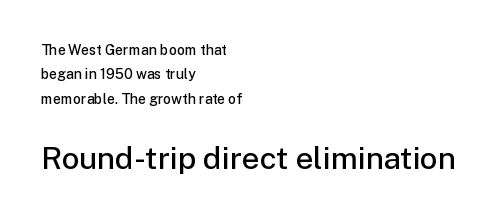
This sample has the flowing, uneven cadence of proportional lettering. A typesetter would call this zero additional tracking. When letters stand straight like this, we call the style roman or upright. The paragraph shown leans on its left margin.
